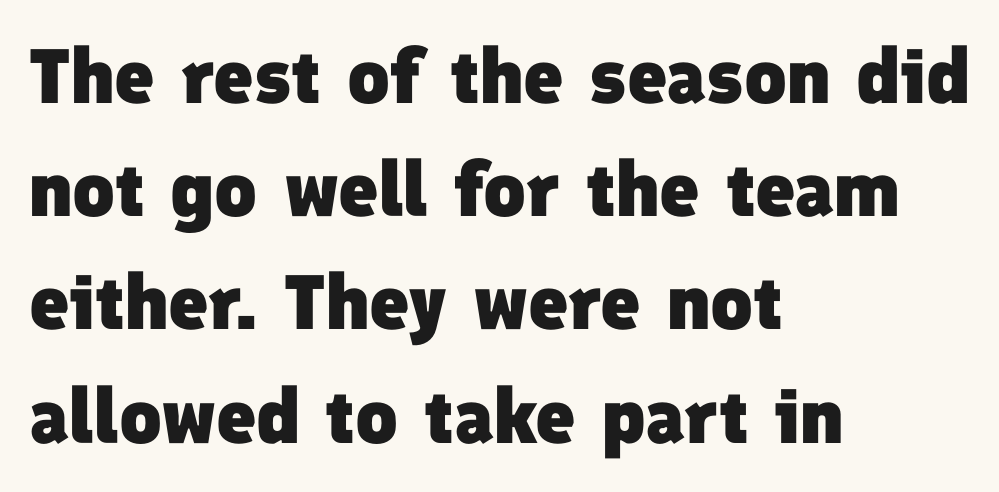
Line spacing here is normal. This sample uses a sans-serif face. Check the space under the baseline: it is left empty. Is the letter spacing exaggerated? No — it looks like the ordinary default. Each letter keeps its own natural width here, so spacing adapts to shape. One-word summary of the alignment: left.
